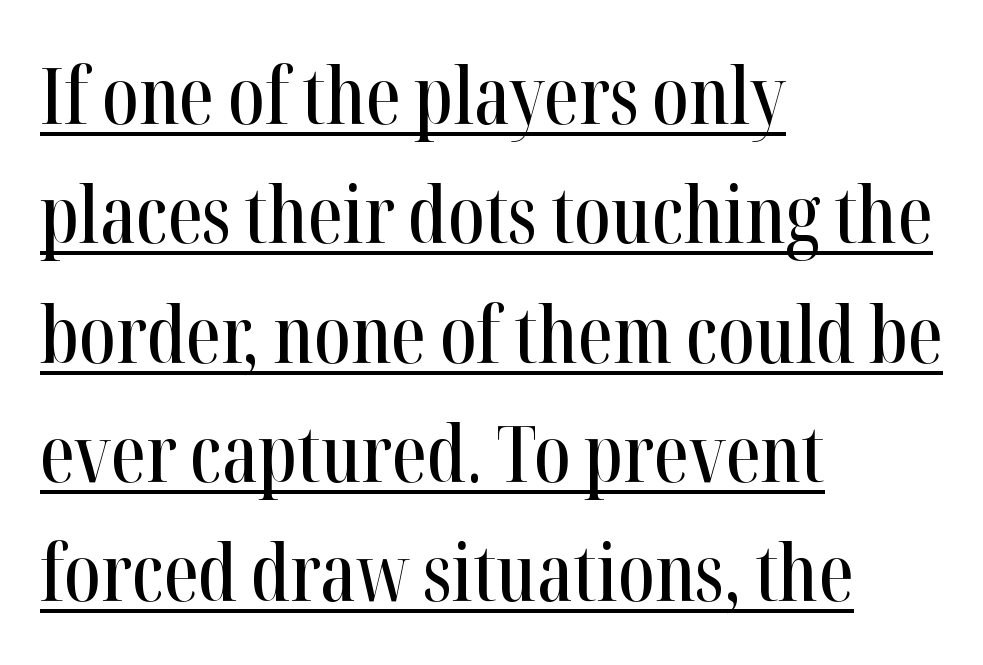
Q: Is the text italic (slanted)? A: No, it is upright.
Q: Is the typeface a serif or a sans-serif typeface? A: Serif.
Q: Is the text underlined? A: Yes.
Q: How is the paragraph aligned? A: Left-aligned.
Q: Is the spacing between letters normal or unusually wide? A: Normal.
Q: Is the spacing between lines tight, normal or loose? A: Normal.
Q: Width (condensed, normal, or wide)? A: Condensed.
Q: Stroke contrast? A: High.
Q: x-height? A: Medium.
Q: Monospaced? A: No.
